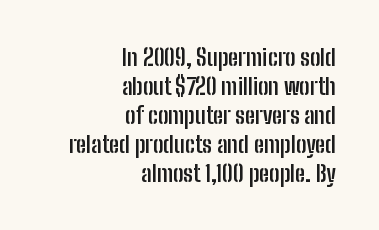
{"italic": "no", "bold": "yes", "underline": "no", "align": "right", "line_spacing": "normal", "line_spacing_ratio": 1.26, "letter_spacing": "normal", "letter_spacing_em": 0.0, "glyph_px": 23}
